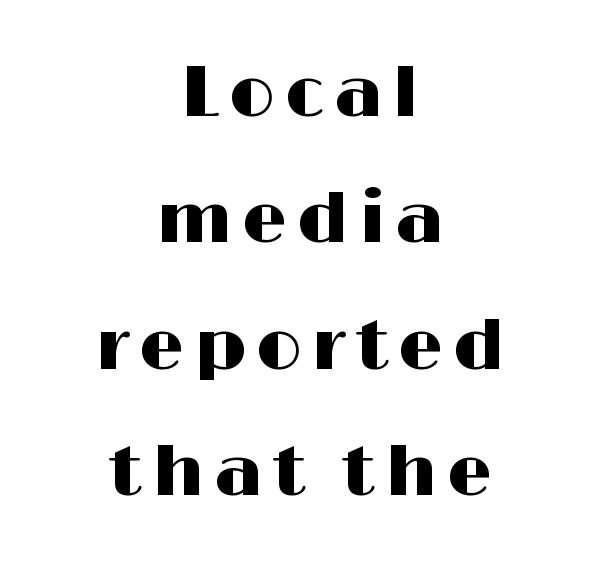
This is roman type, the default non-slanted kind. The text block is weighted toward neither margin, spreading evenly from the middle. A clean baseline with only descenders dipping below it. Is this a fixed-width face? No — the glyphs have proportional, varying widths. Are there feet on the stems? There aren't — it's a sans.
